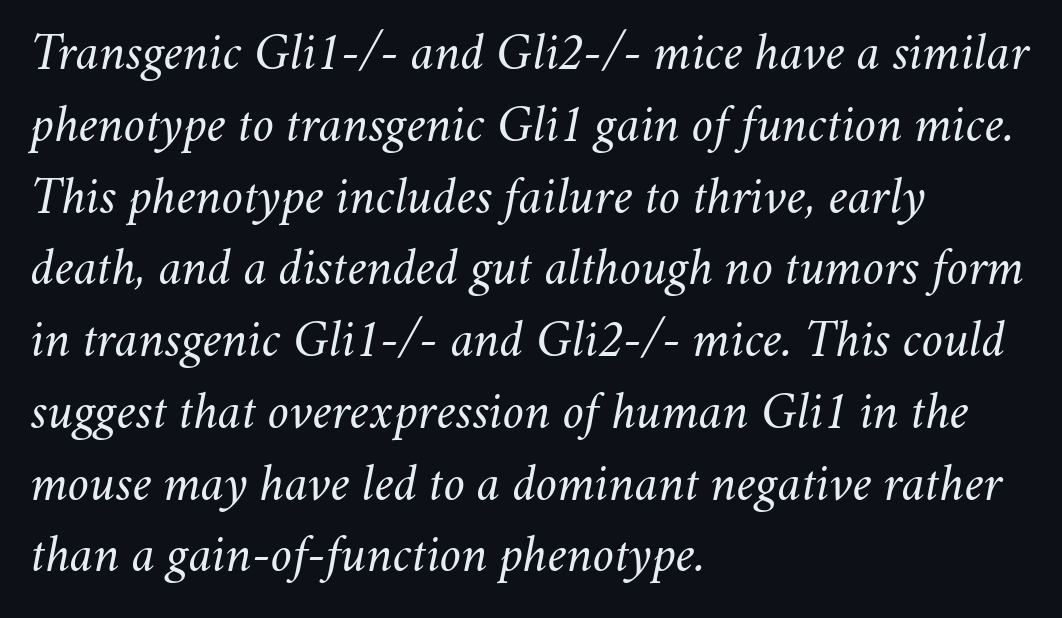
The image shows 52 px regular-weight type, italic (leaning right); set left-aligned, normal line spacing (1.38x), normal letter spacing, not underlined; medium stroke contrast and a small x-height.
